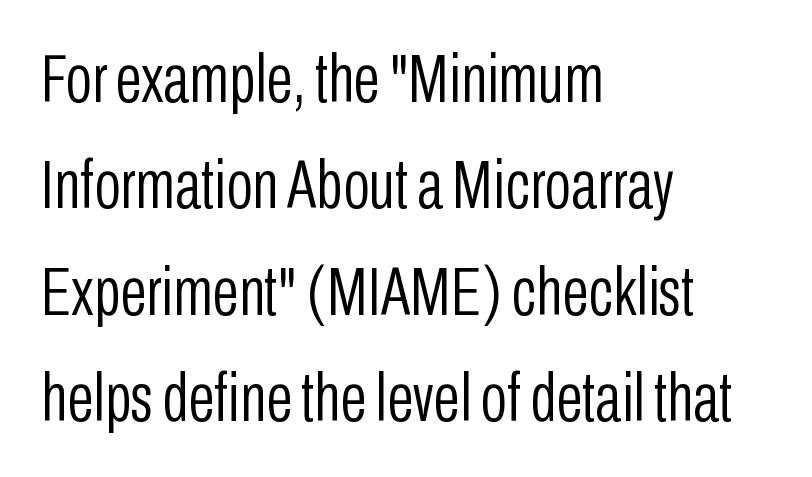
The image shows 69 px light, condensed sans-serif type, upright; set left-aligned, normal line spacing (1.54x), normal letter spacing, not underlined; low stroke contrast and a medium x-height.
